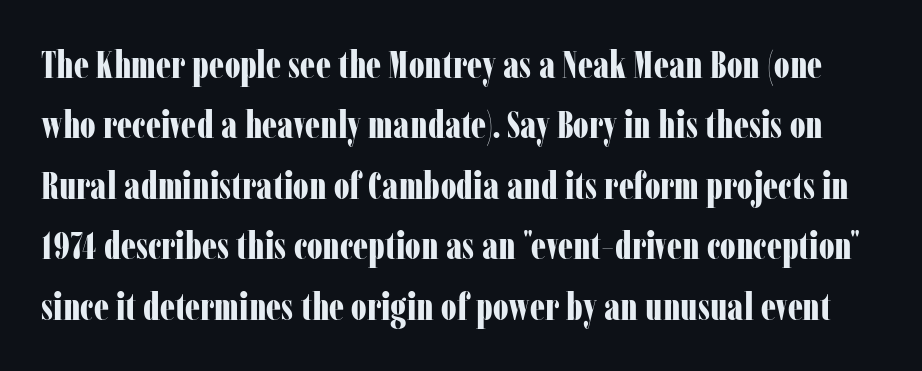
The area under the type is left untouched. The passage shown stacks its lines at a standard gap. Type style note: has serifs. Students, note that the glyphs here touch the page at normal intervals.
